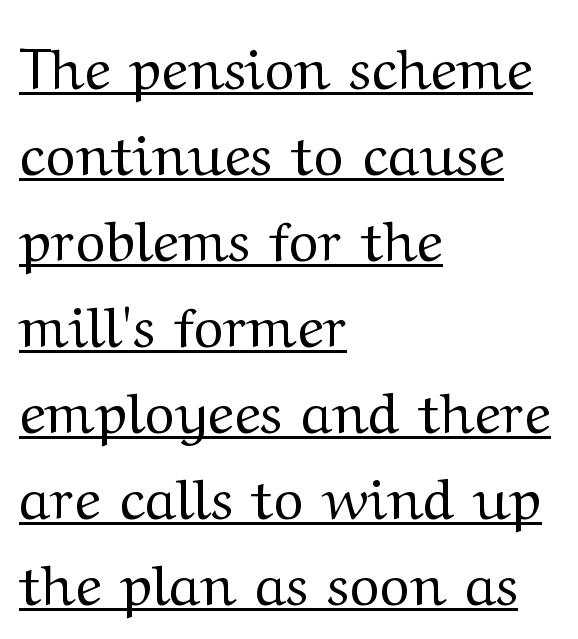
Q: Is the text bold? A: No.
Q: Is the text italic (slanted)? A: No, it is upright.
Q: Is the typeface a serif or a sans-serif typeface? A: Serif.
Q: Is the text underlined? A: Yes.
Q: How is the paragraph aligned? A: Left-aligned.
Q: Is the spacing between letters normal or unusually wide? A: Normal.
Q: Is the spacing between lines tight, normal or loose? A: Normal.
Q: Width (condensed, normal, or wide)? A: Wide.
Q: Stroke contrast? A: Medium.
Q: x-height? A: Medium.
Q: Monospaced? A: No.
